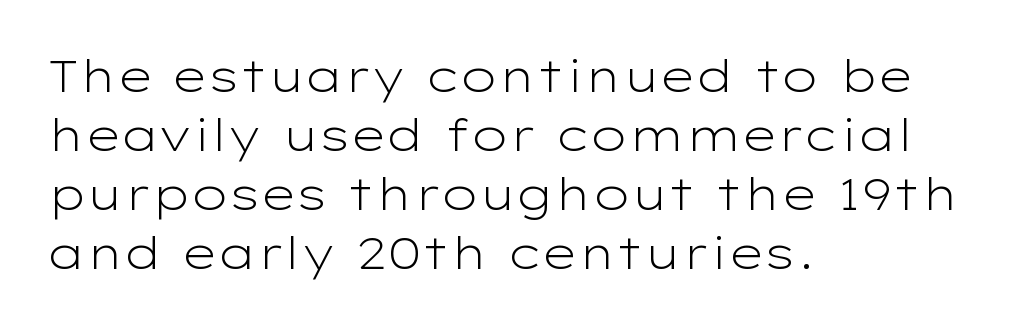
Which margin do the lines hug? The left one — the right edge is uneven. Leading: standard. This is the regular roman posture of the typeface. Any mark beneath the type? The region is blank.
